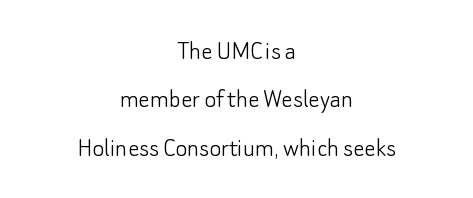
{"serif": "no", "italic": "no", "bold": "no", "weight": "light", "width": "normal", "stroke_contrast": "low", "x_height": "small", "monospaced": "no", "underline": "no", "align": "center", "line_spacing_ratio": 1.73, "letter_spacing": "normal", "letter_spacing_em": 0.0, "glyph_px": 28}
